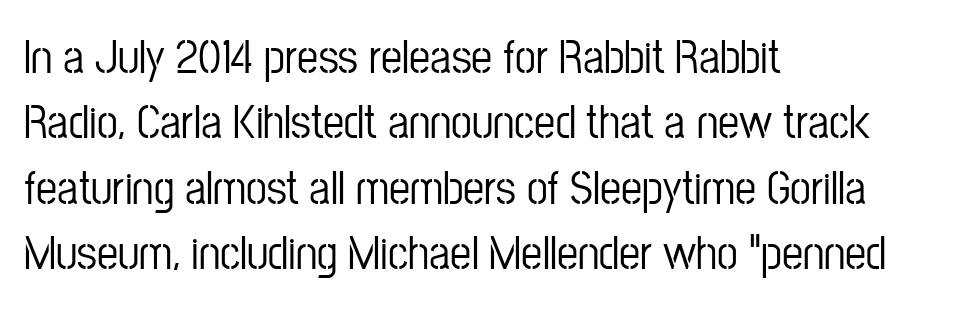
{"serif": "no", "italic": "no", "width": "condensed", "stroke_contrast": "low", "x_height": "medium", "monospaced": "no", "underline": "no", "align": "left", "line_spacing": "normal", "line_spacing_ratio": 1.39, "letter_spacing": "normal", "letter_spacing_em": 0.0, "glyph_px": 47}
